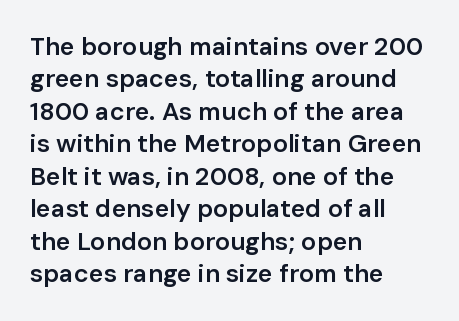
The image shows 25 px text type, upright; set left-aligned, normal line spacing (1.3x), normal letter spacing, not underlined.
